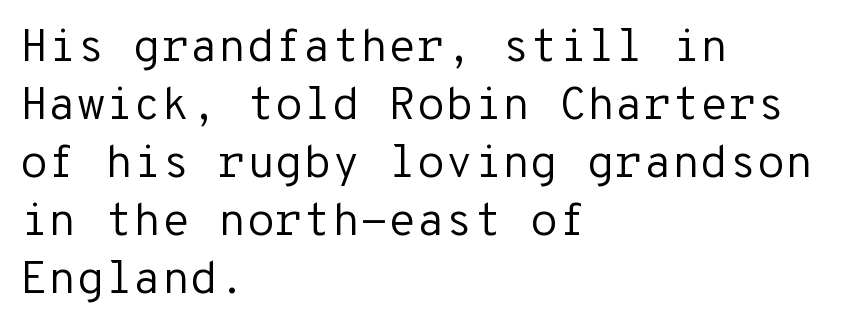
The image shows 46 px regular-weight sans-serif type, upright, monospaced; set left-aligned, normal line spacing (1.26x), normal letter spacing, not underlined; low stroke contrast and a medium x-height.
